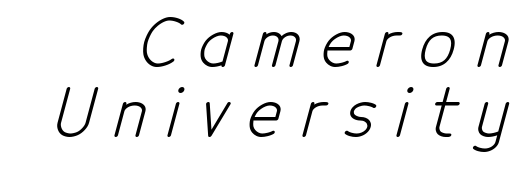
{"serif": "no", "bold": "no", "weight": "light", "width": "condensed", "stroke_contrast": "low", "x_height": "medium", "monospaced": "no", "underline": "no", "align": "right", "line_spacing": "tight", "line_spacing_ratio": 1.08, "letter_spacing": "wide", "letter_spacing_em": 0.31, "glyph_px": 65}
